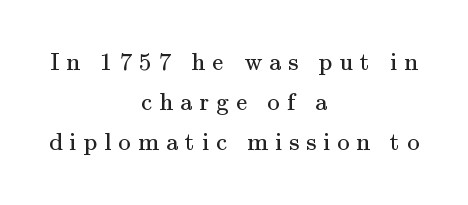
The strip under each line holds only bare page. One glance says typical: line gaps are just what's usual. The horizontal fit of the characters is loose and conspicuously gappy. Heaviness? Minimal to ordinary, like unemphasized prose. If you drew a line through each stem, it would be perfectly vertical. Line starts and ends both wander, symmetrically.
